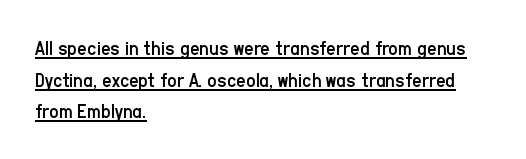
The image shows 21 px text type, upright; set left-aligned, normal line spacing (1.51x), normal letter spacing, underlined.
